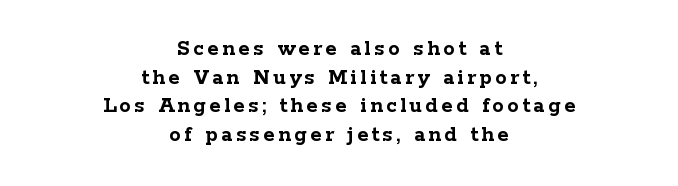
As a designer I'd log this as weight 700, bold. When letters stand straight like this, we call the style roman or upright. A bare baseline throughout the passage. Short and long lines alike share a common midpoint. These lines sit exactly where default settings would place them.
